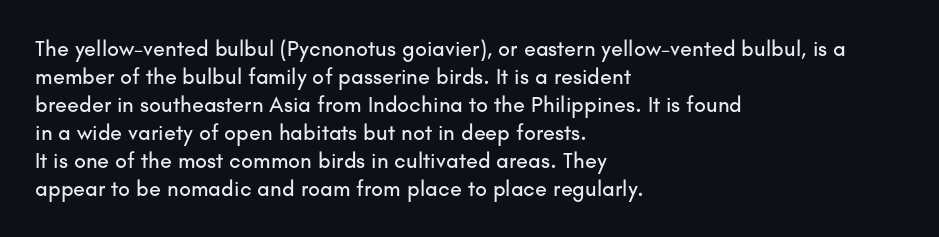
The image shows 22 px text type, upright; set left-aligned, normal line spacing (1.27x), normal letter spacing, not underlined.
